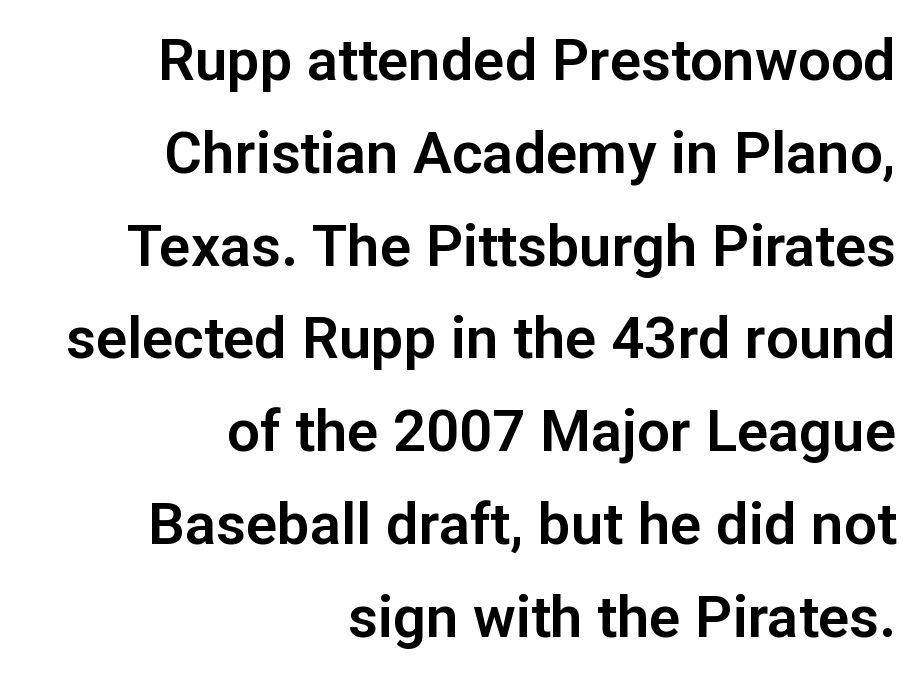
The image shows 58 px sans-serif type, upright; set right-aligned, normal line spacing (1.6x), normal letter spacing, not underlined; low stroke contrast and a medium x-height.
